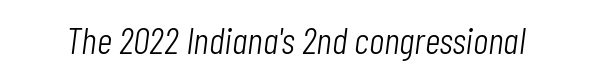
The image shows 38 px light, condensed type, italic (leaning right); set normal letter spacing, not underlined; low stroke contrast and a medium x-height.
